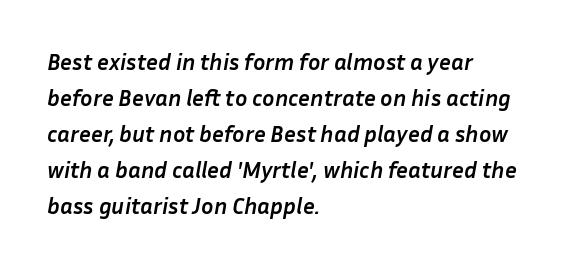
{"italic": "yes", "lean": "right", "slant_degrees": 10, "bold": "yes", "underline": "no", "align": "left", "line_spacing": "normal", "line_spacing_ratio": 1.56, "letter_spacing": "normal", "letter_spacing_em": 0.0, "glyph_px": 23}
